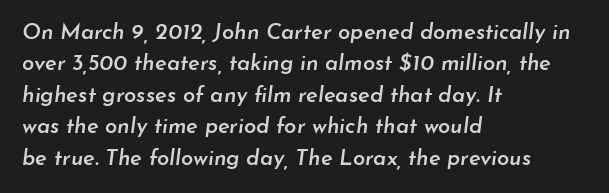
The image shows 22 px text type, italic (leaning right); set left-aligned, normal line spacing (1.43x), normal letter spacing, not underlined.
